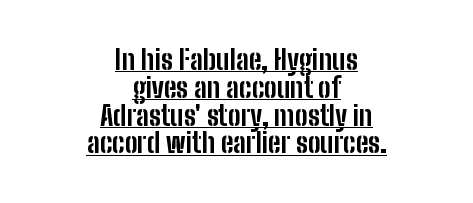
Q: Is the text bold? A: Yes.
Q: Is the text italic (slanted)? A: No, it is upright.
Q: Is the text underlined? A: Yes.
Q: How is the paragraph aligned? A: Centered.
Q: Is the spacing between letters normal or unusually wide? A: Normal.
Q: Is the spacing between lines tight, normal or loose? A: Tight.
